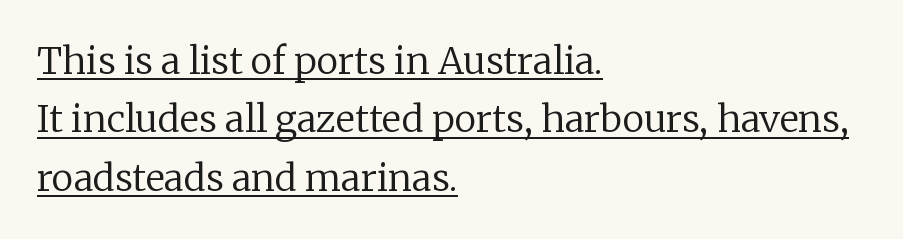
Q: Is the text bold? A: No.
Q: Is the text italic (slanted)? A: No, it is upright.
Q: Is the typeface a serif or a sans-serif typeface? A: Serif.
Q: Is the text underlined? A: Yes.
Q: How is the paragraph aligned? A: Left-aligned.
Q: Is the spacing between letters normal or unusually wide? A: Normal.
Q: Is the spacing between lines tight, normal or loose? A: Normal.
Q: Width (condensed, normal, or wide)? A: Normal.
Q: Stroke contrast? A: Low.
Q: x-height? A: Medium.
Q: Monospaced? A: No.
